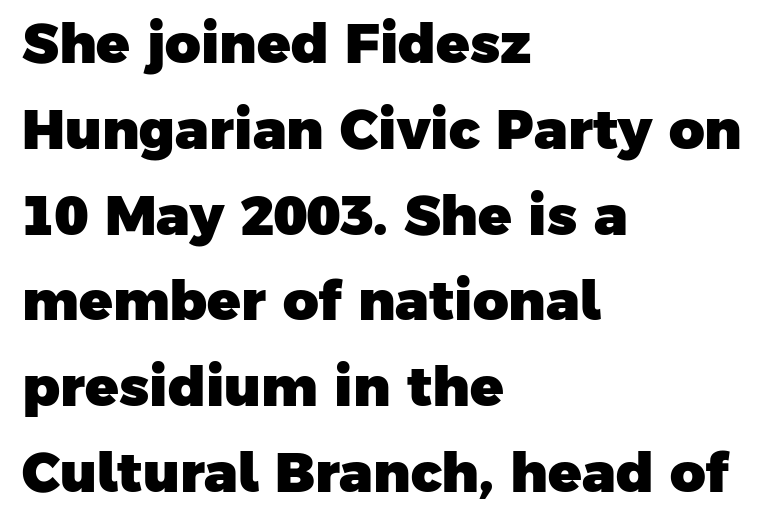
Q: Is the text bold? A: Yes.
Q: Is the typeface a serif or a sans-serif typeface? A: Sans-serif.
Q: Is the text underlined? A: No.
Q: How is the paragraph aligned? A: Left-aligned.
Q: Is the spacing between letters normal or unusually wide? A: Normal.
Q: Is the spacing between lines tight, normal or loose? A: Normal.
Q: Width (condensed, normal, or wide)? A: Normal.
Q: Stroke contrast? A: Low.
Q: x-height? A: Medium.
Q: Monospaced? A: No.
